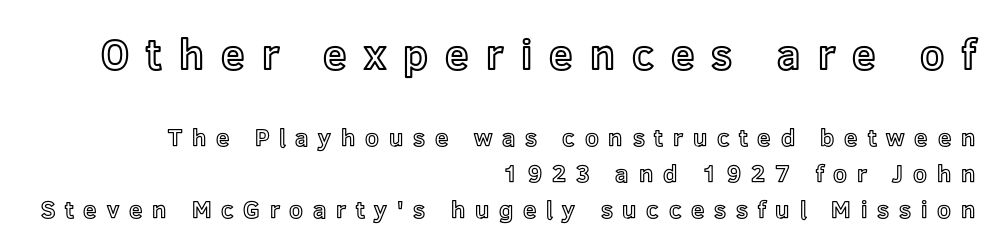
Q: Is the text italic (slanted)? A: No, it is upright.
Q: Is the text underlined? A: No.
Q: How is the paragraph aligned? A: Right-aligned.
Q: Is the spacing between letters normal or unusually wide? A: Unusually wide.
Q: Is the spacing between lines tight, normal or loose? A: Normal.
Q: Which block of text is set in a larger size, the first (top) or the second (bottom)? A: The first (top) one.
Q: Width (condensed, normal, or wide)? A: Normal.
Q: x-height? A: Medium.
Q: Monospaced? A: No.
